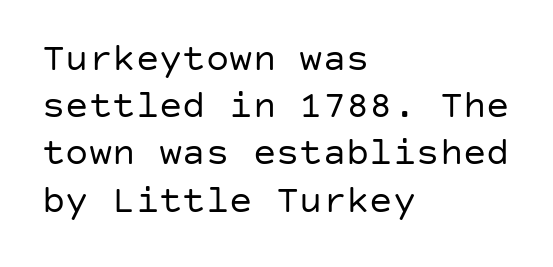
Q: Is the text bold? A: No.
Q: Is the text italic (slanted)? A: No, it is upright.
Q: Is the typeface a serif or a sans-serif typeface? A: Sans-serif.
Q: Is the text underlined? A: No.
Q: How is the paragraph aligned? A: Left-aligned.
Q: Is the spacing between letters normal or unusually wide? A: Normal.
Q: Width (condensed, normal, or wide)? A: Normal.
Q: Stroke contrast? A: Low.
Q: x-height? A: Large.
